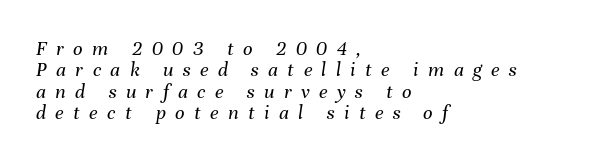
The image shows 21 px text type, italic (leaning right); set left-aligned, tight line spacing (1.02x), unusually wide letter spacing (+0.45 em), not underlined.
